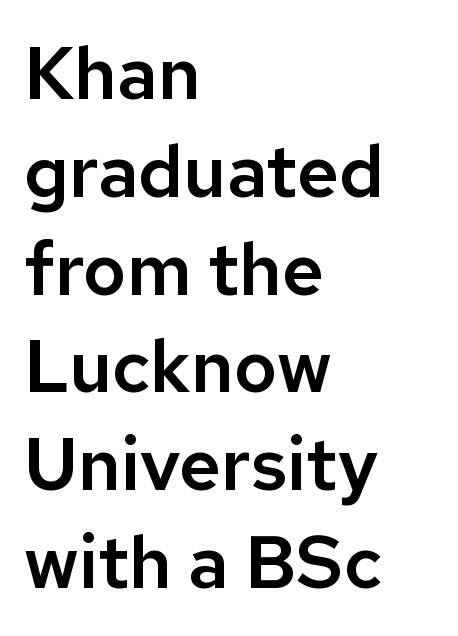
Q: Is the text italic (slanted)? A: No, it is upright.
Q: Is the typeface a serif or a sans-serif typeface? A: Sans-serif.
Q: Is the text underlined? A: No.
Q: How is the paragraph aligned? A: Left-aligned.
Q: Is the spacing between letters normal or unusually wide? A: Normal.
Q: Is the spacing between lines tight, normal or loose? A: Normal.
Q: Width (condensed, normal, or wide)? A: Normal.
Q: Stroke contrast? A: Low.
Q: x-height? A: Medium.
Q: Monospaced? A: No.
